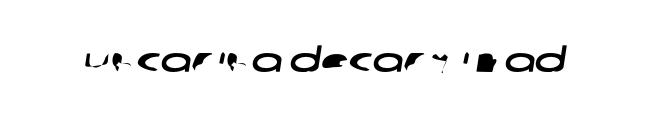
{"serif": "no", "width": "wide", "stroke_contrast": "low", "x_height": "large", "monospaced": "no", "underline": "no", "letter_spacing": "normal", "letter_spacing_em": 0.0, "glyph_px": 33}
